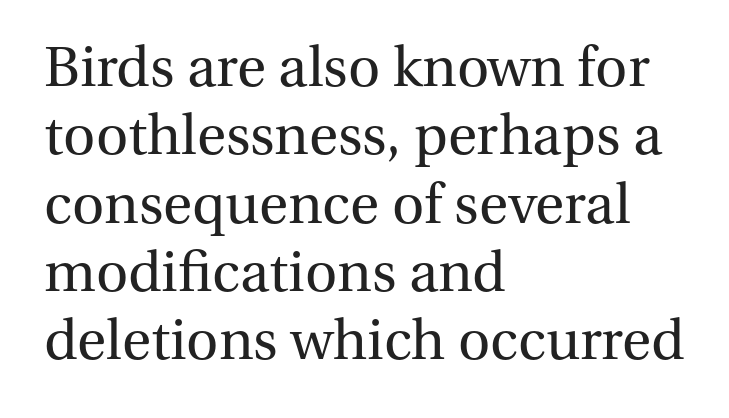
The image shows 56 px regular-weight serif type, upright; set left-aligned, line spacing 1.22x, normal letter spacing, not underlined; medium stroke contrast and a medium x-height.
